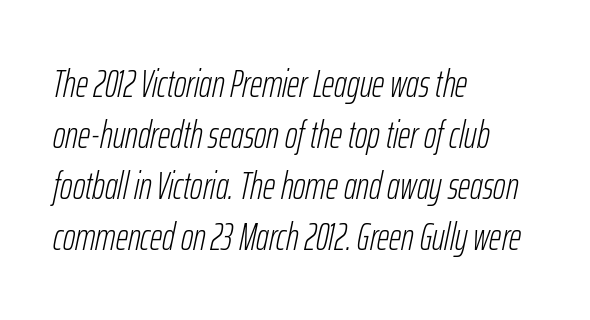
Horizontally, the lines are justified to the leading edge only. The letters are slanted; this is an italic face. Clear beneath every line of the passage. The rendering uses natural spacing where letterforms have individual widths.
